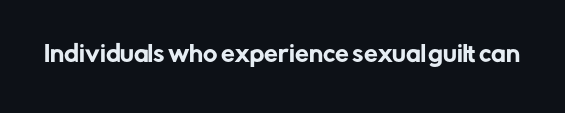
{"italic": "no", "underline": "no", "letter_spacing": "normal", "letter_spacing_em": 0.0, "glyph_px": 22}
